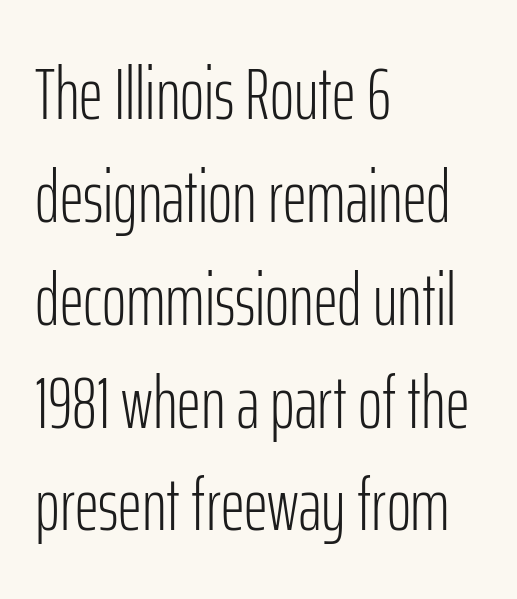
{"serif": "no", "italic": "no", "bold": "no", "weight": "light", "width": "condensed", "stroke_contrast": "low", "x_height": "medium", "monospaced": "no", "underline": "no", "align": "left", "line_spacing": "normal", "line_spacing_ratio": 1.39, "letter_spacing": "normal", "letter_spacing_em": 0.0, "glyph_px": 74}
